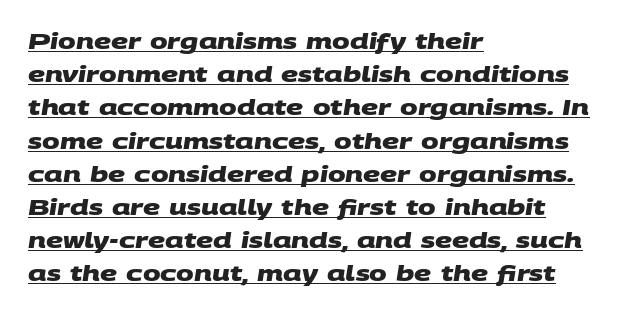
{"bold": "yes", "underline": "yes", "align": "left", "line_spacing": "normal", "line_spacing_ratio": 1.58, "letter_spacing": "normal", "letter_spacing_em": 0.0, "glyph_px": 21}
